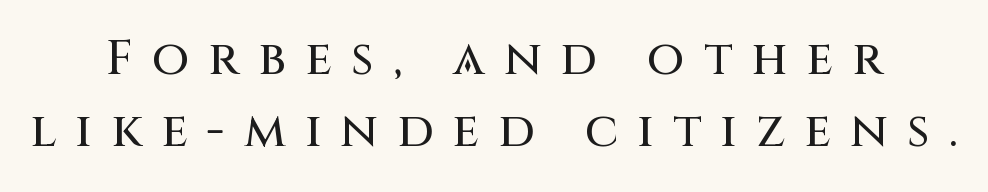
{"serif": "no", "italic": "no", "width": "normal", "stroke_contrast": "medium", "x_height": "large", "monospaced": "no", "underline": "no", "align": "center", "line_spacing": "normal", "line_spacing_ratio": 1.51, "letter_spacing": "wide", "letter_spacing_em": 0.4, "glyph_px": 48}
